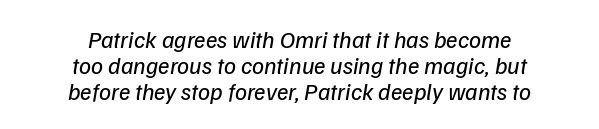
The image shows 24 px text type; set centered, tight line spacing (1.08x), normal letter spacing, not underlined.
